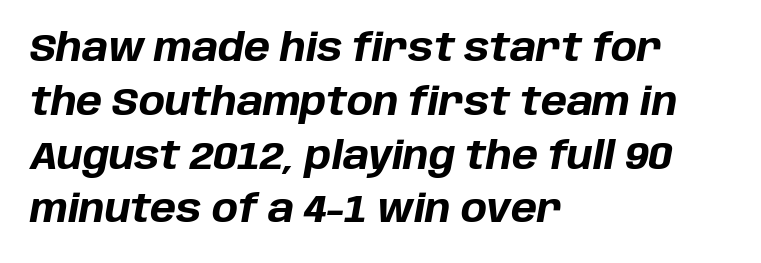
The image shows 39 px bold type, italic (leaning right); set left-aligned, normal line spacing (1.38x), normal letter spacing, not underlined; low stroke contrast and a large x-height.
